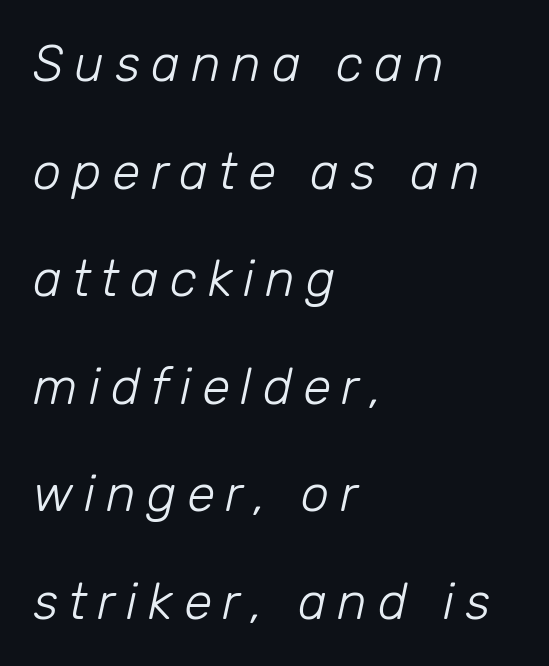
{"italic": "yes", "lean": "right", "slant_degrees": 12, "bold": "no", "weight": "light", "width": "normal", "stroke_contrast": "low", "x_height": "medium", "monospaced": "no", "underline": "no", "align": "left", "line_spacing": "loose", "line_spacing_ratio": 2.11, "letter_spacing": "wide", "letter_spacing_em": 0.21, "glyph_px": 51}
